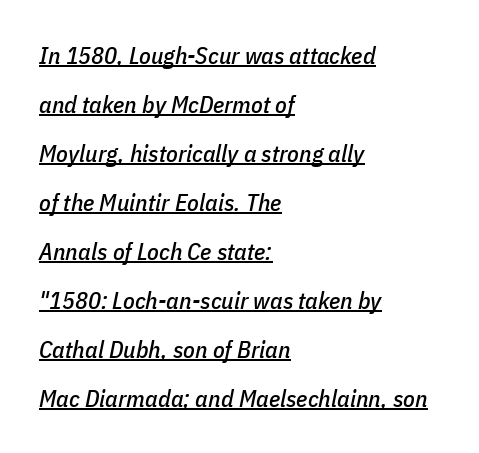
The image shows 24 px text type, italic (leaning right); set left-aligned, loose line spacing (2.04x), normal letter spacing, underlined.
